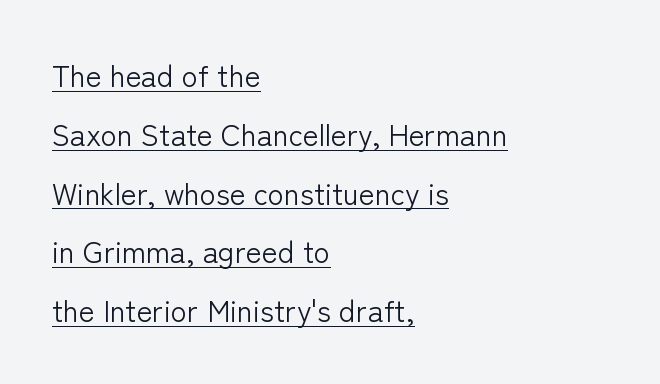
{"serif": "no", "italic": "no", "bold": "no", "weight": "light", "width": "normal", "stroke_contrast": "low", "x_height": "medium", "monospaced": "no", "underline": "yes", "align": "left", "line_spacing": "loose", "line_spacing_ratio": 1.96, "letter_spacing": "normal", "letter_spacing_em": 0.0, "glyph_px": 30}
